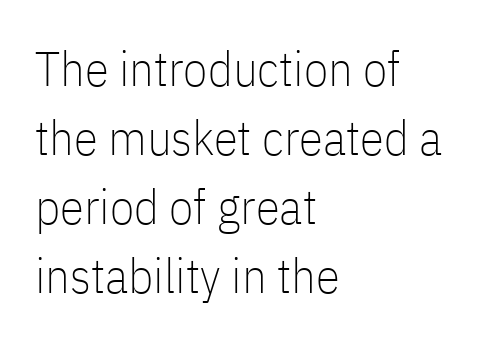
{"serif": "no", "italic": "no", "bold": "no", "weight": "thin", "width": "condensed", "stroke_contrast": "low", "x_height": "medium", "monospaced": "no", "underline": "no", "align": "left", "line_spacing": "normal", "line_spacing_ratio": 1.41, "letter_spacing": "normal", "letter_spacing_em": 0.0, "glyph_px": 49}
